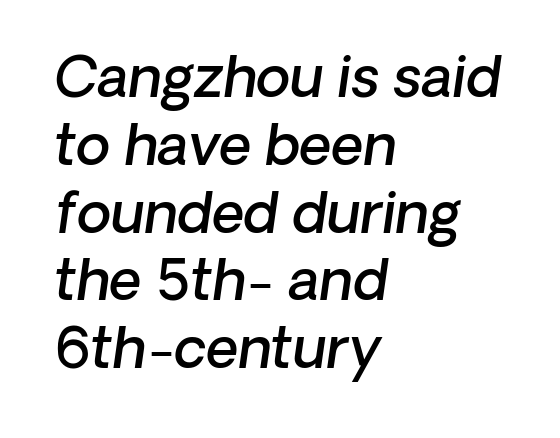
{"serif": "no", "bold": "semi", "weight": "semibold", "width": "normal", "stroke_contrast": "low", "x_height": "medium", "monospaced": "no", "underline": "no", "align": "left", "line_spacing_ratio": 1.21, "letter_spacing": "normal", "letter_spacing_em": 0.0, "glyph_px": 56}
